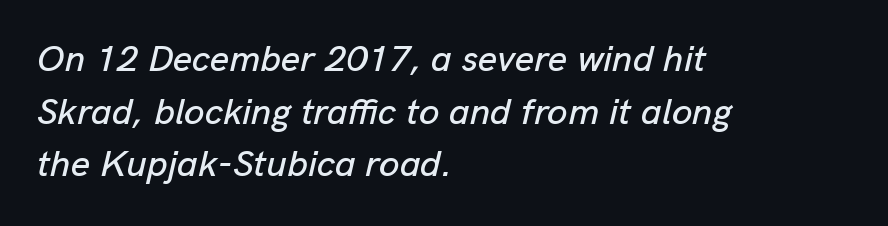
{"italic": "yes", "lean": "right", "slant_degrees": 13, "width": "normal", "stroke_contrast": "low", "x_height": "medium", "monospaced": "no", "underline": "no", "align": "left", "line_spacing": "normal", "line_spacing_ratio": 1.42, "letter_spacing": "normal", "letter_spacing_em": 0.0, "glyph_px": 37}
